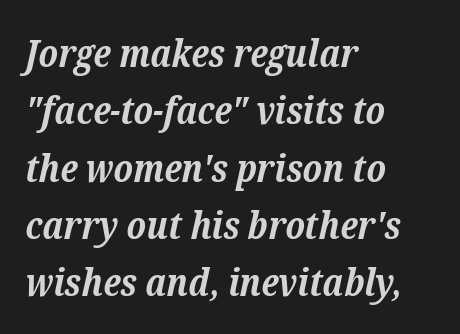
The image shows 39 px bold serif type, italic (leaning right); set left-aligned, normal line spacing (1.47x), normal letter spacing, not underlined; low stroke contrast and a medium x-height.
